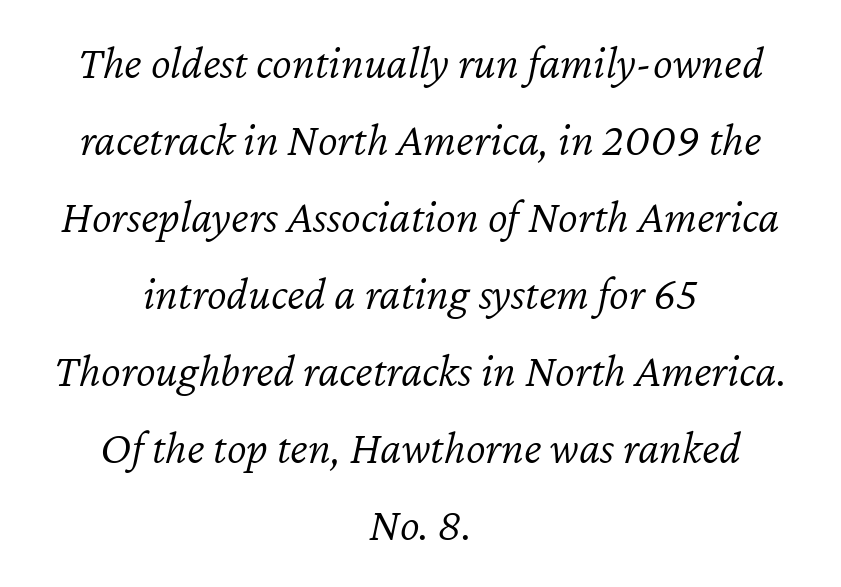
The image shows 47 px light type, italic (leaning right); set centered, normal line spacing (1.64x), normal letter spacing, not underlined; low stroke contrast and a medium x-height.
